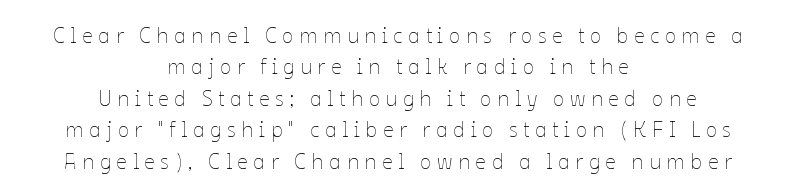
{"italic": "no", "bold": "no", "underline": "no", "align": "center", "line_spacing": "normal", "line_spacing_ratio": 1.5, "letter_spacing": "wide", "letter_spacing_em": 0.27, "glyph_px": 21}
